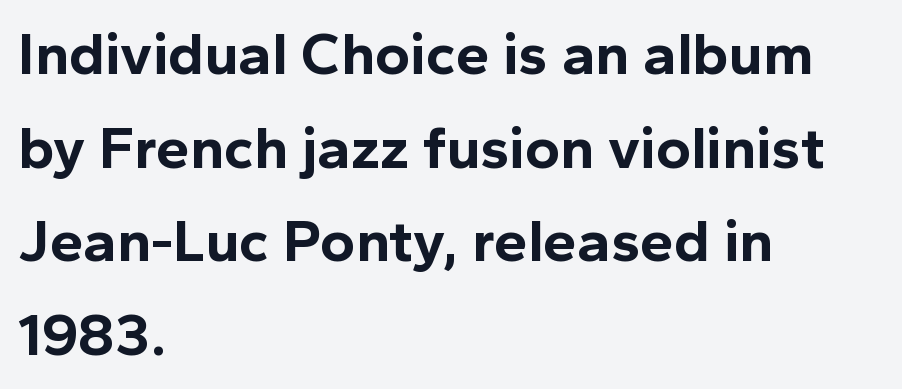
{"serif": "no", "italic": "no", "bold": "yes", "weight": "bold", "width": "normal", "x_height": "medium", "monospaced": "no", "underline": "no", "align": "left", "line_spacing": "normal", "line_spacing_ratio": 1.56, "letter_spacing": "normal", "letter_spacing_em": 0.0, "glyph_px": 60}
